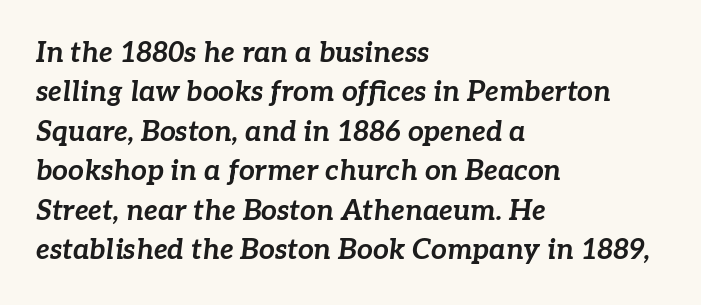
Q: Is the text bold? A: Yes.
Q: Is the text italic (slanted)? A: Yes, it leans right by about 7 degrees.
Q: Is the text underlined? A: No.
Q: How is the paragraph aligned? A: Left-aligned.
Q: Is the spacing between letters normal or unusually wide? A: Normal.
Q: Is the spacing between lines tight, normal or loose? A: Normal.
Q: Width (condensed, normal, or wide)? A: Normal.
Q: Stroke contrast? A: Low.
Q: x-height? A: Medium.
Q: Monospaced? A: No.
